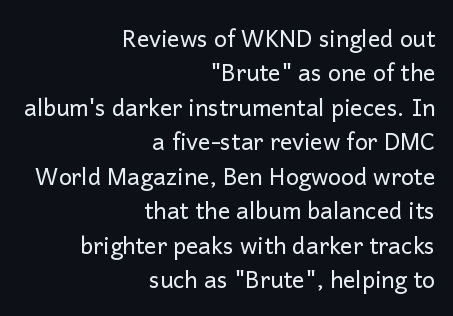
Q: Is the text bold? A: No.
Q: Is the text italic (slanted)? A: No, it is upright.
Q: Is the text underlined? A: No.
Q: How is the paragraph aligned? A: Right-aligned.
Q: Is the spacing between letters normal or unusually wide? A: Normal.
Q: Is the spacing between lines tight, normal or loose? A: Normal.
